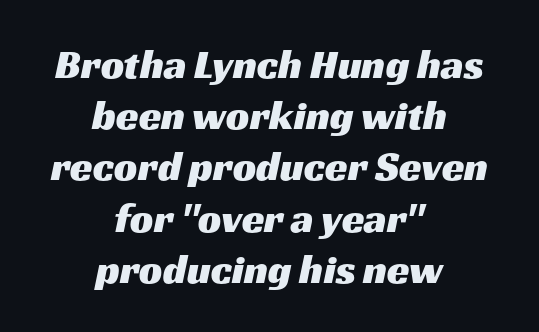
Q: Is the typeface a serif or a sans-serif typeface? A: Sans-serif.
Q: Is the text underlined? A: No.
Q: How is the paragraph aligned? A: Centered.
Q: Is the spacing between letters normal or unusually wide? A: Normal.
Q: Is the spacing between lines tight, normal or loose? A: Normal.
Q: Width (condensed, normal, or wide)? A: Wide.
Q: Stroke contrast? A: Medium.
Q: x-height? A: Medium.
Q: Monospaced? A: No.
